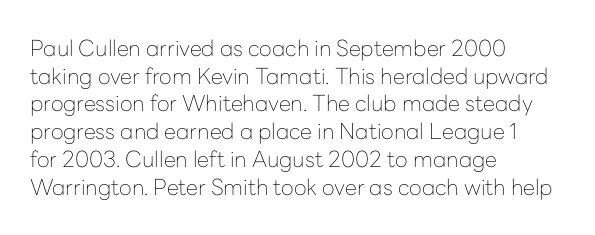
The typeface has the unassuming heft of standard copy or less. Vertical strokes here are truly vertical. A clean baseline with only descenders dipping below it. Default kerning and tracking; the words read as compact shapes.
